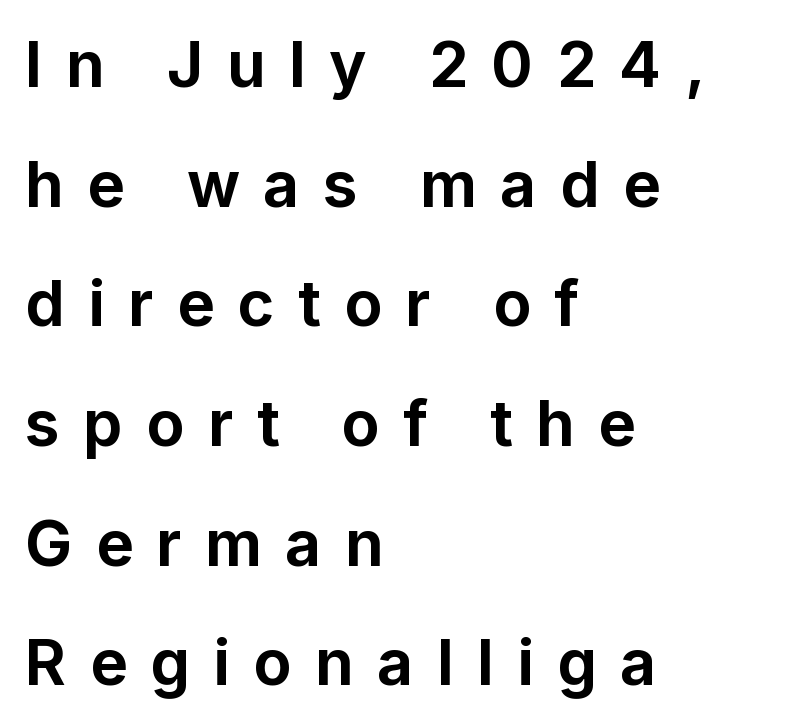
As a designer I'd log this as weight 700, bold. The face used here is proportionally spaced, like ordinary book or web type. In terms of leading, this rendering errs on the spacious side. In terms of letterspacing, this is a distinctly airy, spread setting.
